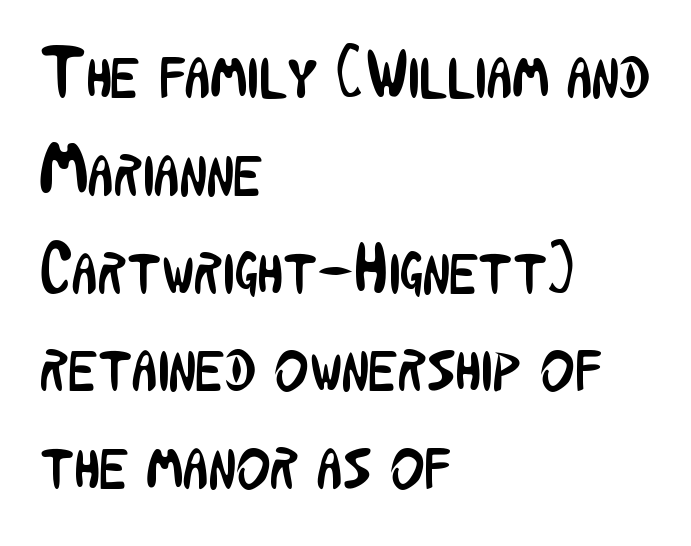
{"serif": "no", "italic": "no", "bold": "no", "weight": "regular", "width": "condensed", "stroke_contrast": "low", "x_height": "medium", "monospaced": "no", "underline": "no", "align": "left", "line_spacing": "normal", "line_spacing_ratio": 1.34, "letter_spacing": "normal", "letter_spacing_em": 0.0, "glyph_px": 73}
